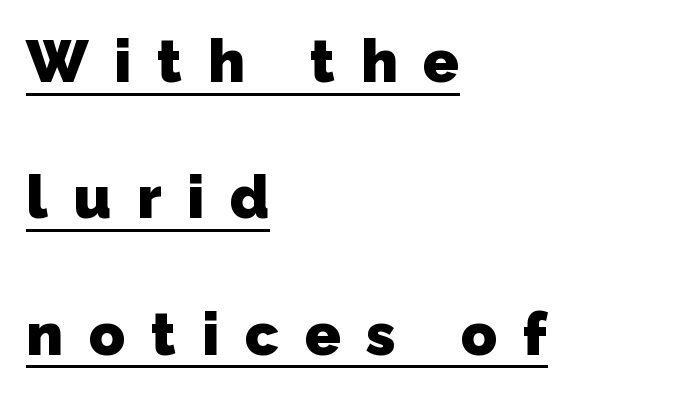
Q: Is the text bold? A: Yes.
Q: Is the typeface a serif or a sans-serif typeface? A: Sans-serif.
Q: Is the text underlined? A: Yes.
Q: How is the paragraph aligned? A: Left-aligned.
Q: Is the spacing between letters normal or unusually wide? A: Unusually wide.
Q: Is the spacing between lines tight, normal or loose? A: Loose.
Q: Width (condensed, normal, or wide)? A: Normal.
Q: Stroke contrast? A: Low.
Q: x-height? A: Medium.
Q: Monospaced? A: No.
